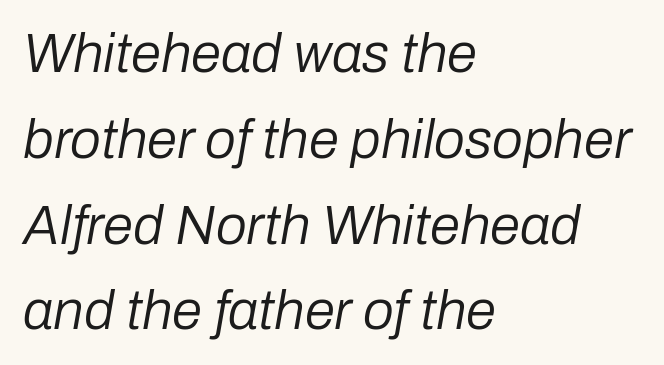
Q: Is the text bold? A: No.
Q: Is the text italic (slanted)? A: Yes, it leans right by about 10 degrees.
Q: Is the text underlined? A: No.
Q: How is the paragraph aligned? A: Left-aligned.
Q: Is the spacing between letters normal or unusually wide? A: Normal.
Q: Is the spacing between lines tight, normal or loose? A: Normal.
Q: Width (condensed, normal, or wide)? A: Normal.
Q: Stroke contrast? A: Low.
Q: x-height? A: Medium.
Q: Monospaced? A: No.
